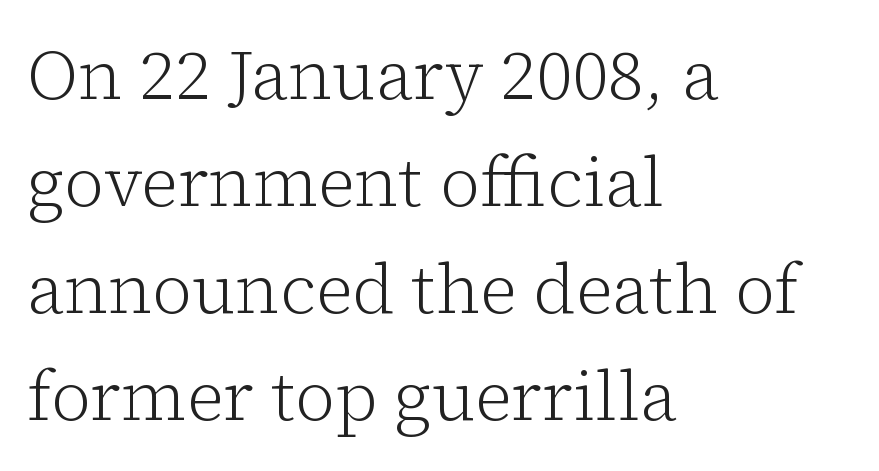
{"serif": "yes", "italic": "no", "bold": "no", "weight": "light", "width": "normal", "stroke_contrast": "low", "x_height": "medium", "monospaced": "no", "underline": "no", "align": "left", "line_spacing": "normal", "line_spacing_ratio": 1.55, "letter_spacing": "normal", "letter_spacing_em": 0.0, "glyph_px": 69}
